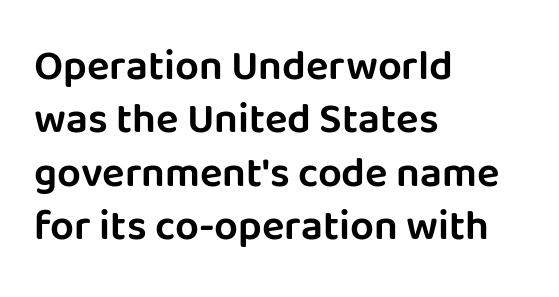
There is no visible air inserted between adjacent glyphs. The rendering uses natural spacing where letterforms have individual widths. Typeset ragged right — the left edge is the straight one. Every stem runs plumb, perpendicular to the baseline.
